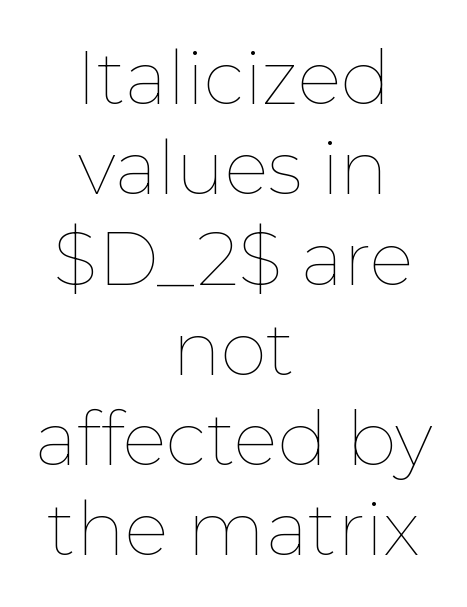
The image shows 74 px thin type, upright; set centered, line spacing 1.22x, normal letter spacing, not underlined; low stroke contrast and a medium x-height.
